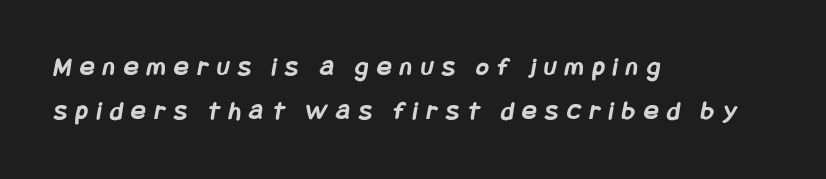
{"bold": "yes", "underline": "no", "align": "left", "line_spacing": "normal", "line_spacing_ratio": 1.63, "letter_spacing": "wide", "letter_spacing_em": 0.33, "glyph_px": 27}
